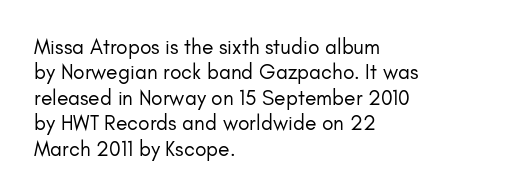
Q: Is the text bold? A: No.
Q: Is the text italic (slanted)? A: No, it is upright.
Q: Is the text underlined? A: No.
Q: How is the paragraph aligned? A: Left-aligned.
Q: Is the spacing between letters normal or unusually wide? A: Normal.
